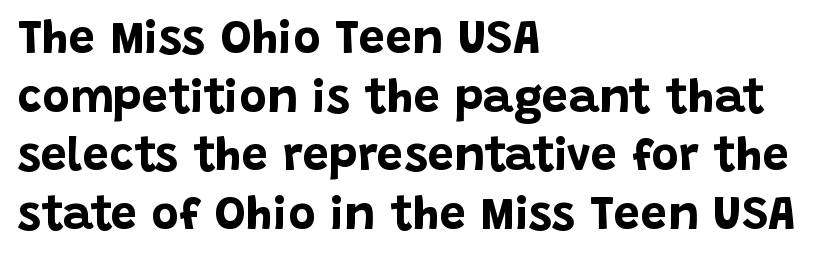
The image shows 47 px bold sans-serif type, upright; set left-aligned, normal line spacing (1.25x), normal letter spacing, not underlined; low stroke contrast and a large x-height.
